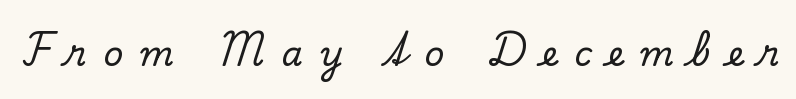
The image shows 34 px serif type; set unusually wide letter spacing (+0.49 em), not underlined; low stroke contrast and a small x-height.
